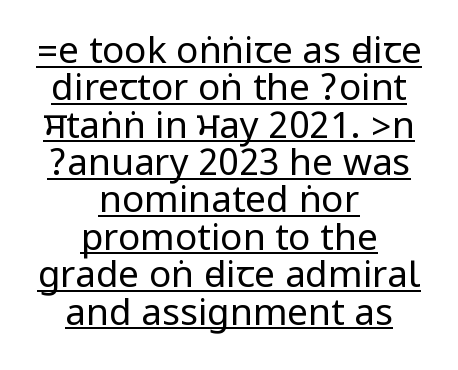
The image shows 37 px regular-weight, condensed sans-serif type, upright; set centered, tight line spacing (1.01x), normal letter spacing, underlined; low stroke contrast.
